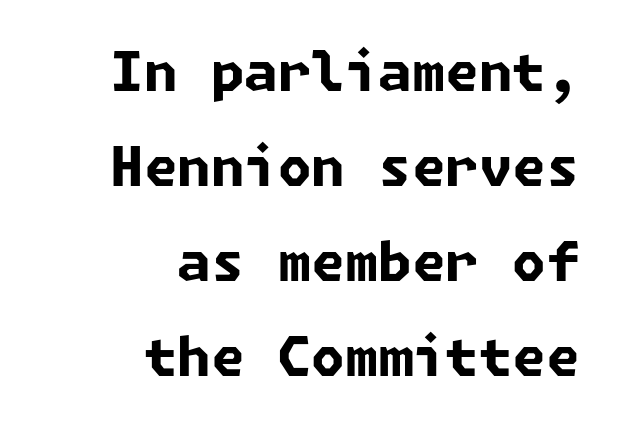
Q: Is the text bold? A: Yes.
Q: Is the typeface a serif or a sans-serif typeface? A: Sans-serif.
Q: Is the text underlined? A: No.
Q: How is the paragraph aligned? A: Right-aligned.
Q: Is the spacing between letters normal or unusually wide? A: Normal.
Q: Width (condensed, normal, or wide)? A: Normal.
Q: Stroke contrast? A: Low.
Q: x-height? A: Medium.
